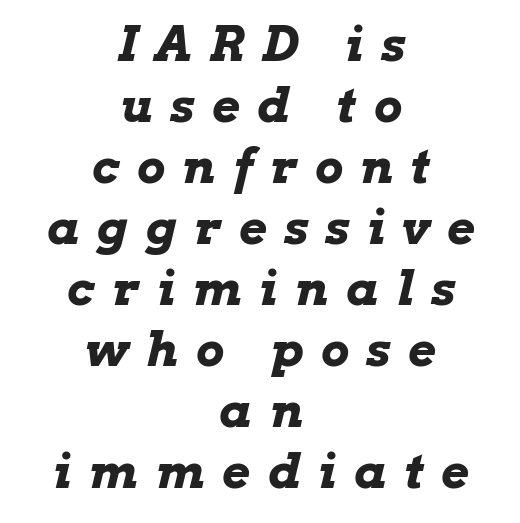
The image shows 48 px bold, wide type, italic (leaning right); set centered, normal line spacing (1.27x), unusually wide letter spacing (+0.37 em), not underlined; low stroke contrast and a medium x-height.
